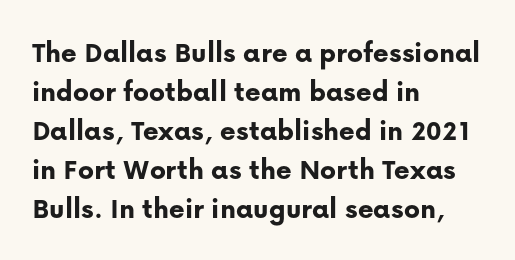
The image shows 30 px bold sans-serif type, upright; set left-aligned, normal line spacing (1.3x), normal letter spacing, not underlined; low stroke contrast and a medium x-height.
